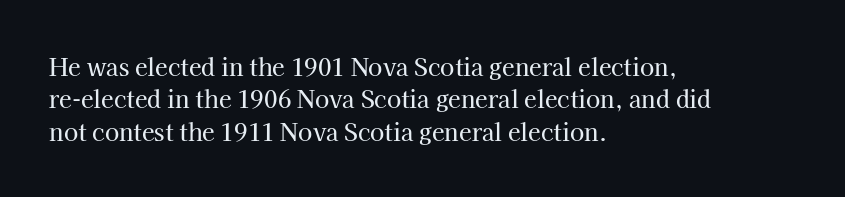
The image shows 23 px text type, upright; set left-aligned, normal line spacing (1.41x), normal letter spacing, not underlined.
